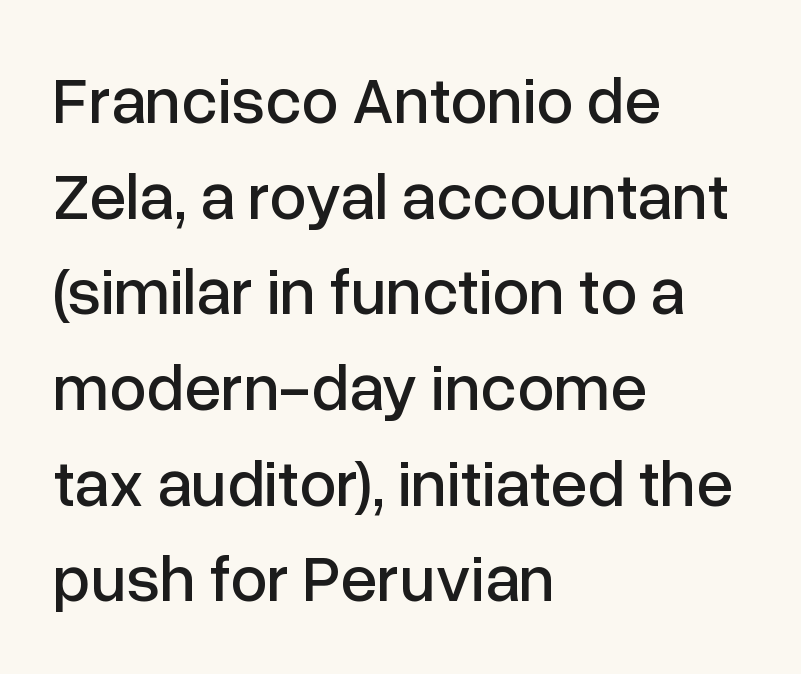
{"serif": "no", "italic": "no", "width": "normal", "stroke_contrast": "low", "x_height": "medium", "monospaced": "no", "underline": "no", "align": "left", "line_spacing": "normal", "line_spacing_ratio": 1.45, "letter_spacing": "normal", "letter_spacing_em": 0.0, "glyph_px": 66}
